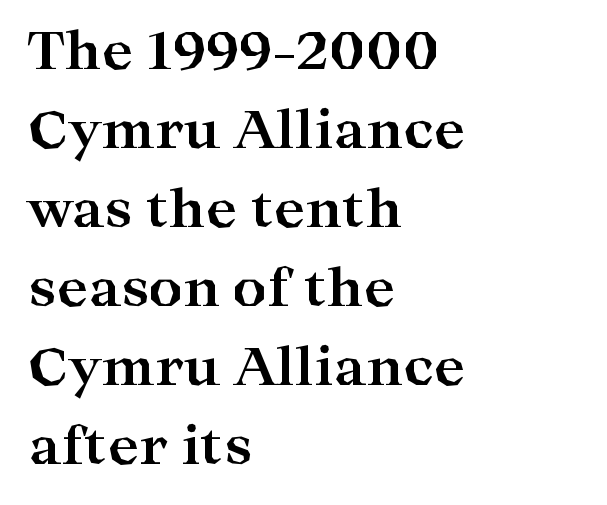
{"serif": "yes", "italic": "no", "bold": "yes", "weight": "bold", "width": "wide", "stroke_contrast": "high", "x_height": "medium", "monospaced": "no", "underline": "no", "align": "left", "line_spacing": "normal", "line_spacing_ratio": 1.49, "letter_spacing": "normal", "letter_spacing_em": 0.0, "glyph_px": 53}
